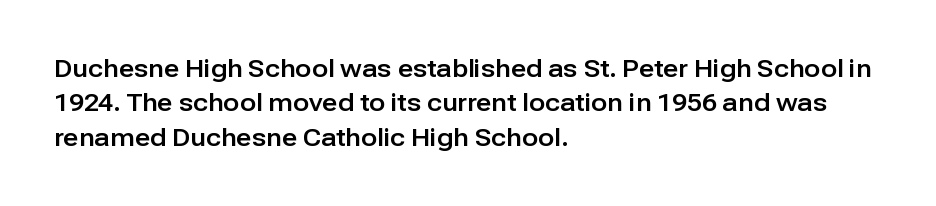
Q: Is the text italic (slanted)? A: No, it is upright.
Q: Is the text underlined? A: No.
Q: How is the paragraph aligned? A: Left-aligned.
Q: Is the spacing between letters normal or unusually wide? A: Normal.
Q: Is the spacing between lines tight, normal or loose? A: Normal.
